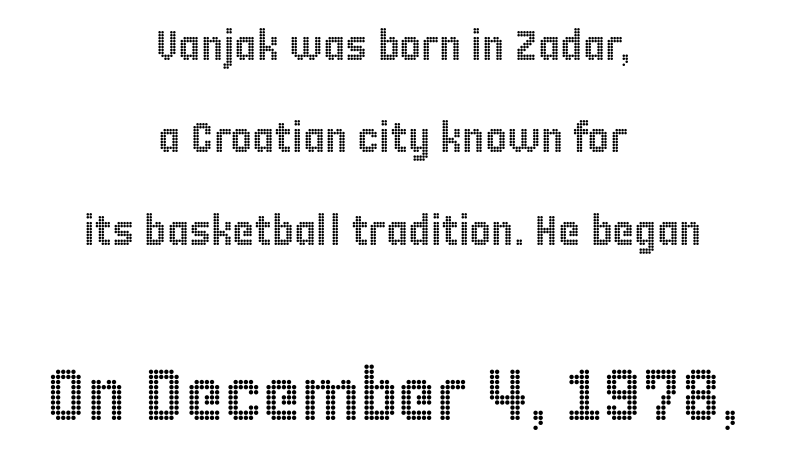
The passage shown has conventional tracking throughout. The passage shown is typed in a proportional face where columns would drift. This sample trades compactness for vertical openness between lines. The foot of each line stays bare and open.
